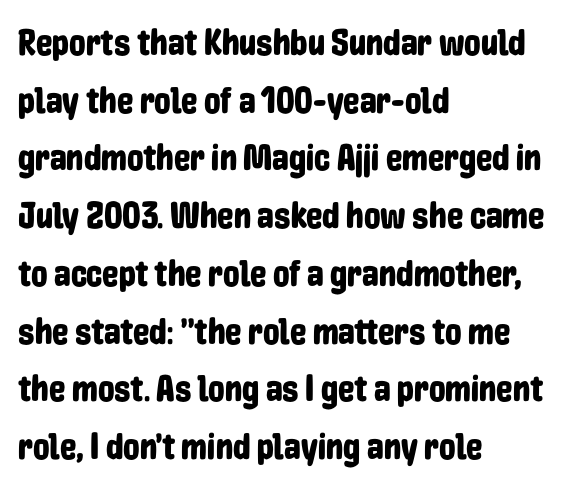
{"serif": "no", "italic": "no", "width": "condensed", "stroke_contrast": "low", "x_height": "medium", "monospaced": "no", "underline": "no", "align": "left", "line_spacing": "normal", "line_spacing_ratio": 1.56, "letter_spacing": "normal", "letter_spacing_em": 0.0, "glyph_px": 37}
